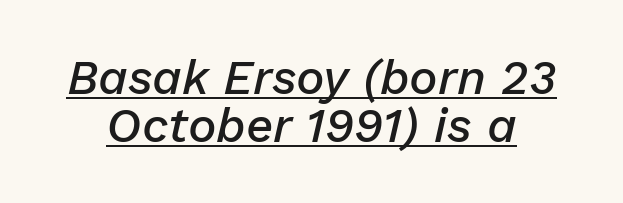
The image shows 48 px semibold type, italic (leaning right); set tight line spacing (0.99x), normal letter spacing, underlined; low stroke contrast and a medium x-height.
